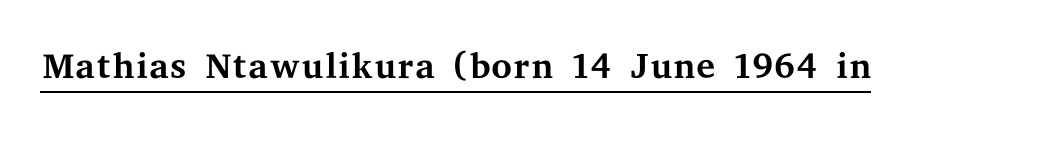
{"serif": "yes", "italic": "no", "bold": "no", "weight": "regular", "width": "wide", "stroke_contrast": "medium", "x_height": "medium", "monospaced": "no", "underline": "yes", "letter_spacing": "normal", "letter_spacing_em": 0.0, "glyph_px": 53}
